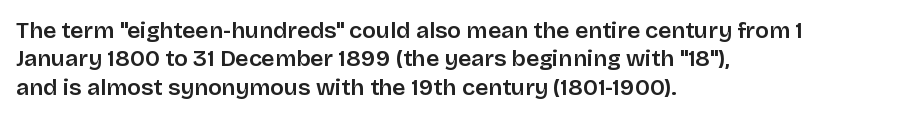
One-word summary of the alignment: left. These lines keep a tight, regular rhythm from letter to letter. Letters rest on an invisible, unmarked baseline. In terms of posture, this sample is upright.
